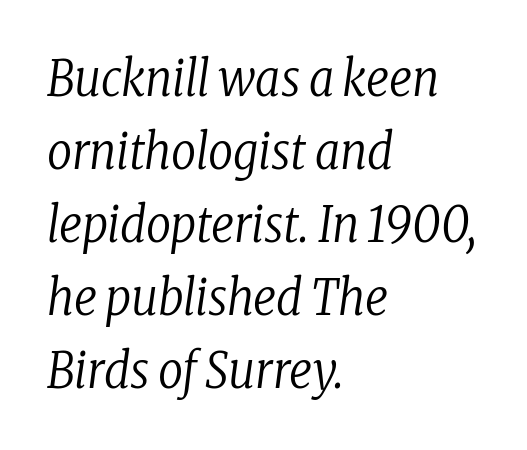
The image shows 49 px regular-weight, condensed serif type, italic (leaning right); set left-aligned, normal line spacing (1.49x), normal letter spacing, not underlined; low stroke contrast and a medium x-height.
